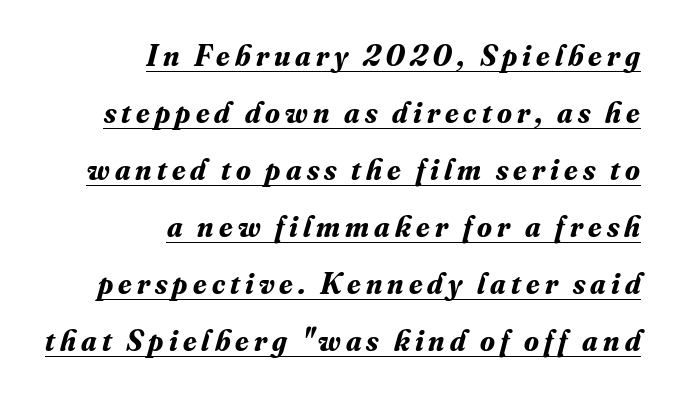
Q: Is the text bold? A: Yes.
Q: Is the text italic (slanted)? A: Yes, it leans right by about 16 degrees.
Q: Is the typeface a serif or a sans-serif typeface? A: Serif.
Q: Is the text underlined? A: Yes.
Q: How is the paragraph aligned? A: Right-aligned.
Q: Is the spacing between lines tight, normal or loose? A: Loose.
Q: Width (condensed, normal, or wide)? A: Normal.
Q: Stroke contrast? A: Medium.
Q: x-height? A: Small.
Q: Monospaced? A: No.
